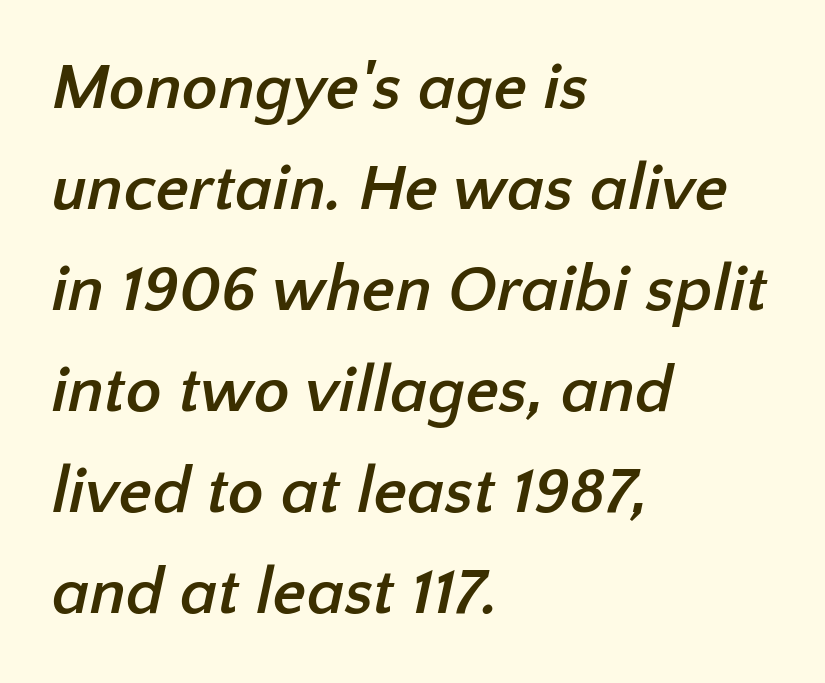
Standard letterfit; no display-style spreading of the glyphs. Is the type bold? Yes — the strokes are clearly thick and heavy. Unlike a traditional serif, this face leaves its strokes unadorned. Interline gaps are of average width in this sample.
